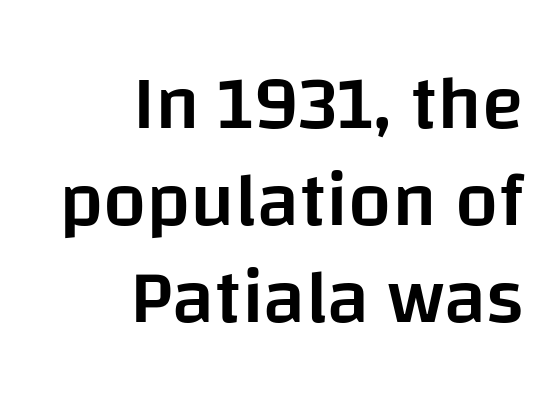
The image shows 77 px semibold sans-serif type, upright; set right-aligned, normal line spacing (1.26x), normal letter spacing, not underlined; low stroke contrast and a large x-height.
